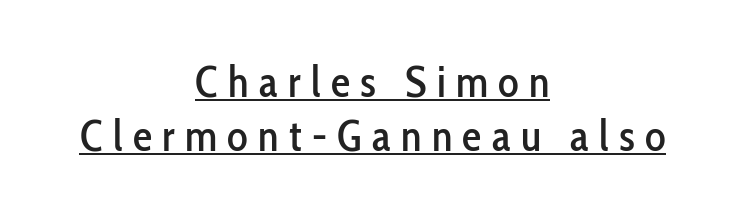
The image shows 43 px condensed sans-serif type, upright; set centered, normal line spacing (1.26x), unusually wide letter spacing (+0.24 em), underlined; low stroke contrast and a medium x-height.
